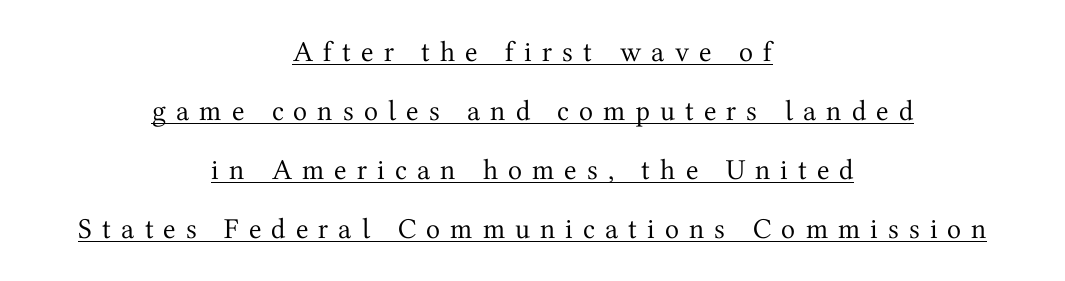
In CSS terms this would be text-align: center. The specimen includes a rule beneath the text block's lines. Notice how the stems are strictly vertical — no italics here. Proportional: the letters do not fall into vertical columns. The passage shown stacks its lines with a broad gap. The strokes carry an ordinary text weight at most.
